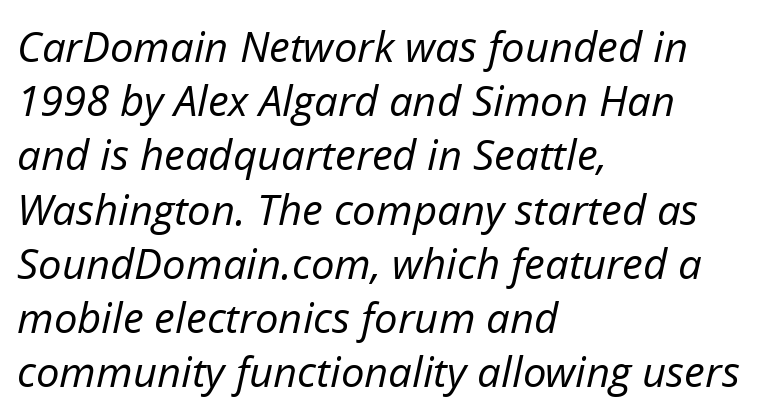
The image shows 42 px regular-weight type, italic (leaning right); set left-aligned, normal line spacing (1.29x), normal letter spacing, not underlined; low stroke contrast and a medium x-height.
